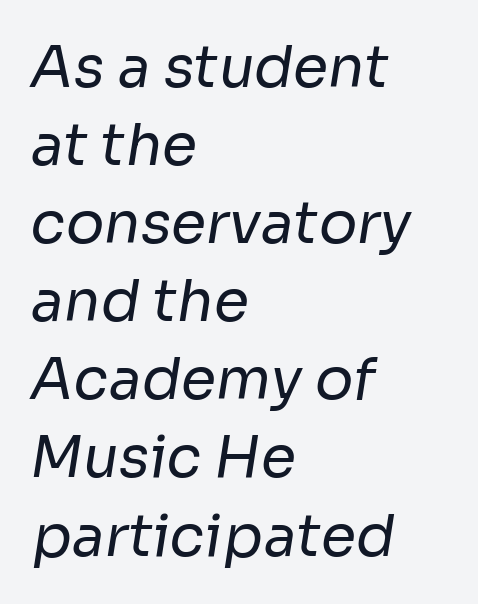
The image shows 57 px regular-weight sans-serif type; set left-aligned, normal line spacing (1.37x), normal letter spacing, not underlined; low stroke contrast and a medium x-height.
